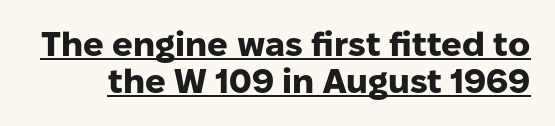
Q: Is the text bold? A: Yes.
Q: Is the text italic (slanted)? A: No, it is upright.
Q: Is the typeface a serif or a sans-serif typeface? A: Sans-serif.
Q: Is the text underlined? A: Yes.
Q: Is the spacing between letters normal or unusually wide? A: Normal.
Q: Is the spacing between lines tight, normal or loose? A: Tight.
Q: Width (condensed, normal, or wide)? A: Normal.
Q: Stroke contrast? A: Low.
Q: x-height? A: Medium.
Q: Monospaced? A: No.
